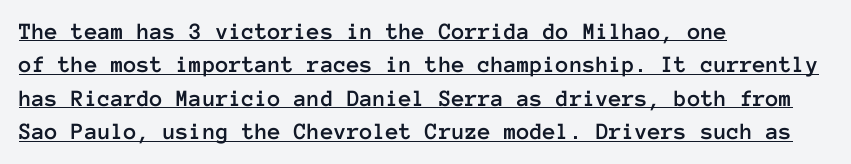
The image shows 24 px text type, upright; set left-aligned, normal line spacing (1.39x), normal letter spacing, underlined.
